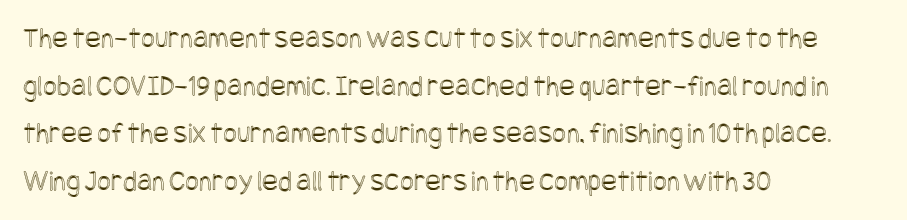
Q: Is the text italic (slanted)? A: No, it is upright.
Q: Is the text underlined? A: No.
Q: How is the paragraph aligned? A: Left-aligned.
Q: Is the spacing between letters normal or unusually wide? A: Normal.
Q: Is the spacing between lines tight, normal or loose? A: Normal.
Q: Width (condensed, normal, or wide)? A: Condensed.
Q: x-height? A: Large.
